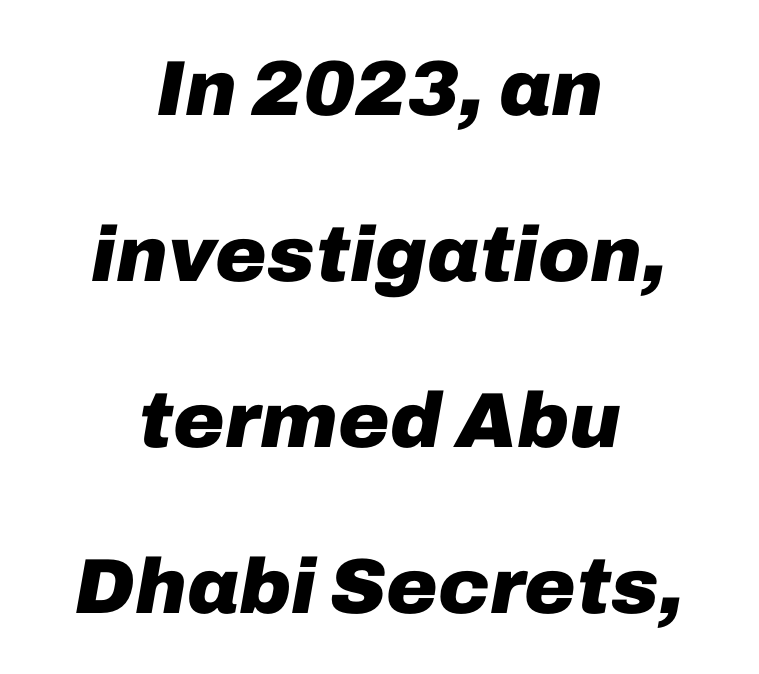
Q: Is the text bold? A: Yes.
Q: Is the text italic (slanted)? A: Yes, it leans right by about 10 degrees.
Q: Is the text underlined? A: No.
Q: How is the paragraph aligned? A: Centered.
Q: Is the spacing between letters normal or unusually wide? A: Normal.
Q: Is the spacing between lines tight, normal or loose? A: Loose.
Q: Width (condensed, normal, or wide)? A: Normal.
Q: Stroke contrast? A: Low.
Q: x-height? A: Medium.
Q: Monospaced? A: No.
